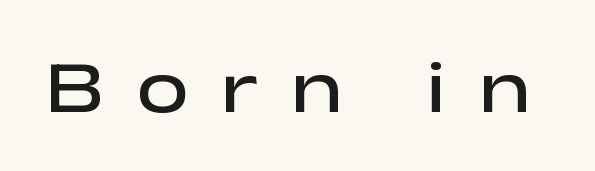
Q: Is the text bold? A: Semi-bold.
Q: Is the text italic (slanted)? A: No, it is upright.
Q: Is the typeface a serif or a sans-serif typeface? A: Sans-serif.
Q: Is the text underlined? A: No.
Q: Is the spacing between letters normal or unusually wide? A: Unusually wide.
Q: Width (condensed, normal, or wide)? A: Wide.
Q: Stroke contrast? A: Low.
Q: x-height? A: Medium.
Q: Monospaced? A: No.
